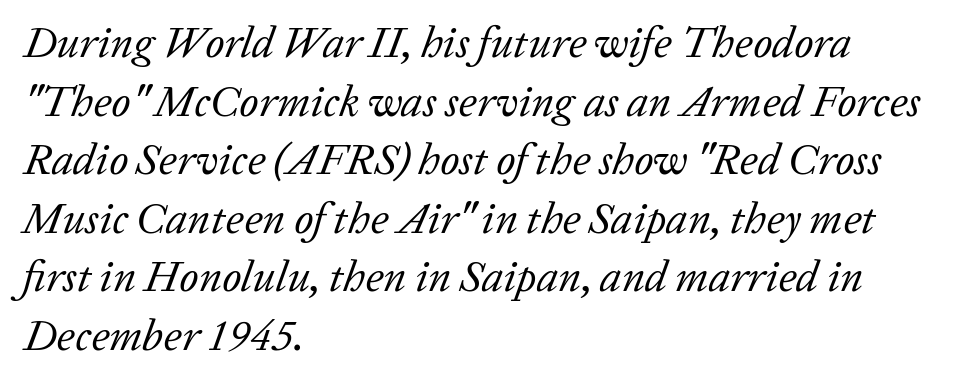
The image shows 44 px regular-weight serif type, italic (leaning right); set left-aligned, normal line spacing (1.33x), normal letter spacing, not underlined; low stroke contrast and a medium x-height.
